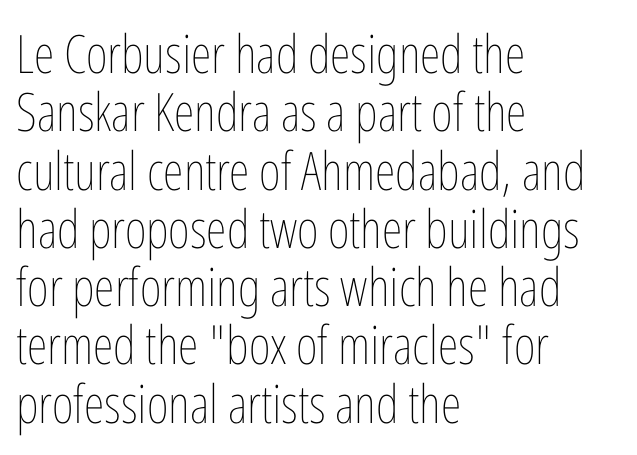
Counters stay open thanks to moderate or lighter strokes. These lines are rendered in a variable-pitch font. The passage shown stacks its lines with hardly any gap. Lines of text with bare space underneath. Upright lettering throughout. Characters follow at the spacing the type designer built in.
